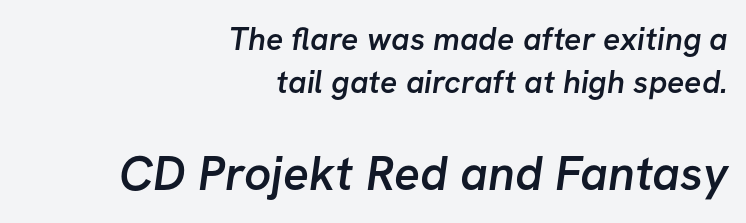
The image shows 48 px semibold sans-serif type; set right-aligned, normal line spacing (1.33x), normal letter spacing, not underlined; the second (bottom) block is 1.5x larger; low stroke contrast and a medium x-height.
